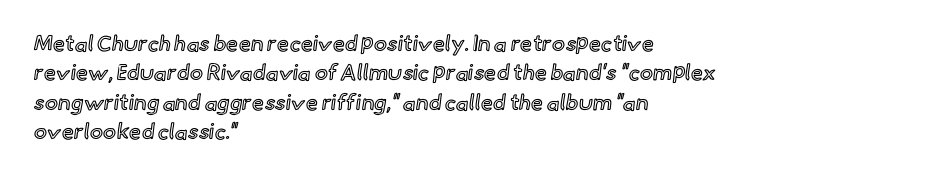
The image shows 22 px text type; set left-aligned, normal line spacing (1.34x), normal letter spacing, not underlined.
